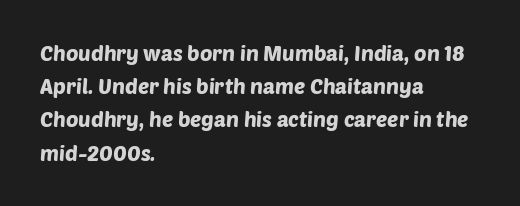
The image shows 21 px text type; set left-aligned, normal line spacing (1.58x), normal letter spacing, not underlined.
